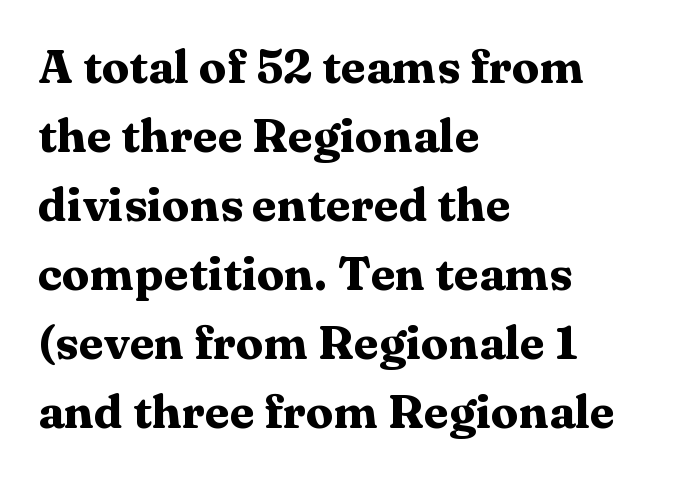
These lines are set flush left with a ragged right edge. The horizontal fit of the characters is conventional and even. Only glyphs here, with clear space below each row. A typesetter would label this face a serif. Do the letters lean? They stand straight.
